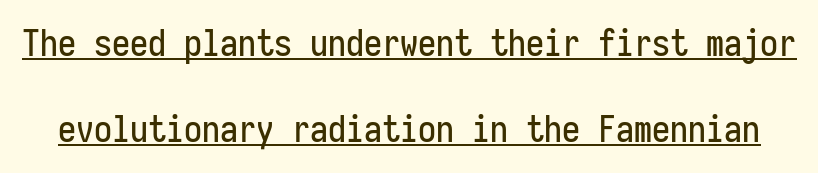
The image shows 36 px condensed sans-serif type, upright, monospaced; set loose line spacing (2.39x), normal letter spacing, underlined; low stroke contrast and a medium x-height.
